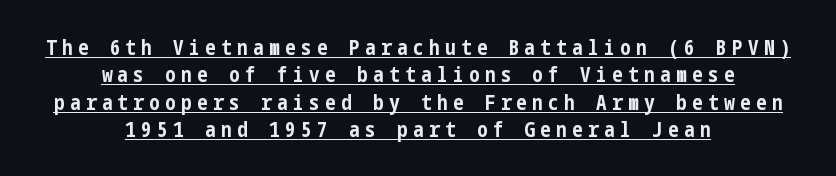
Tracking value appears strongly positive — letters spread wide. The typesetter chose a symmetrical, centered arrangement here. Emphasis is given by a line drawn under the lettering. Interline gaps are of average width in this sample. This is roman type, the default non-slanted kind. These lines carry a lot of weight — the face is fully bold.
